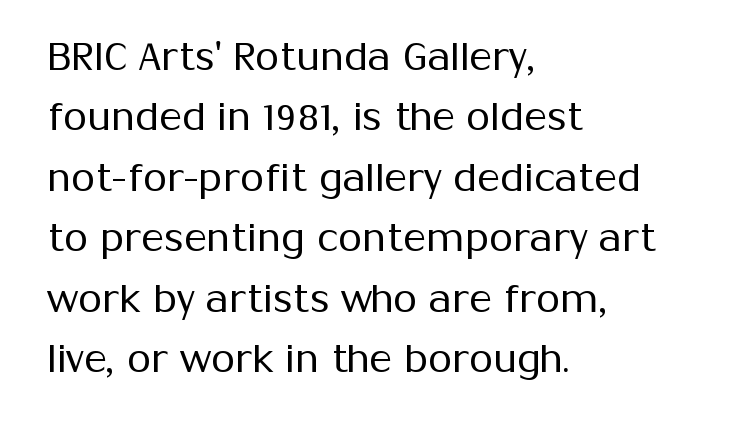
Baseline-to-baseline distance is the conventional proportion of letter height. The rendering anchors every line to the left-hand side. Unmarked baselines from the first word to the last. This is sans-serif lettering, the kind often seen on screens and signage.
